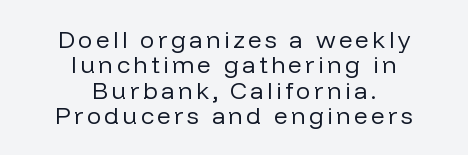
The letters look calm and open, with moderate or lighter stems. The specimen omits any rule beneath the text block's lines. Honestly, the rows look squashed on top of each other. The paragraph has two soft edges and a firm central axis. Posture: straight, roman, zero tilt.
